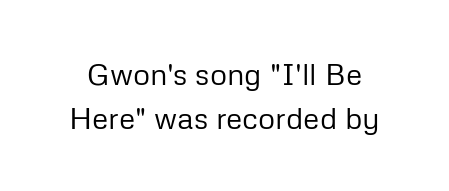
{"serif": "no", "italic": "no", "bold": "no", "weight": "regular", "width": "normal", "stroke_contrast": "low", "x_height": "medium", "monospaced": "no", "underline": "no", "line_spacing": "normal", "line_spacing_ratio": 1.48, "letter_spacing": "normal", "letter_spacing_em": 0.0, "glyph_px": 30}
